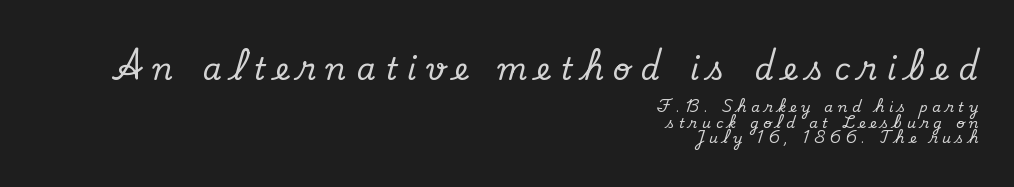
{"serif": "yes", "width": "normal", "stroke_contrast": "low", "x_height": "small", "monospaced": "no", "underline": "no", "align": "right", "line_spacing": "tight", "line_spacing_ratio": 1.08, "letter_spacing": "wide", "letter_spacing_em": 0.34, "larger_block": "first", "size_ratio": 2.14, "glyph_px": 30}
